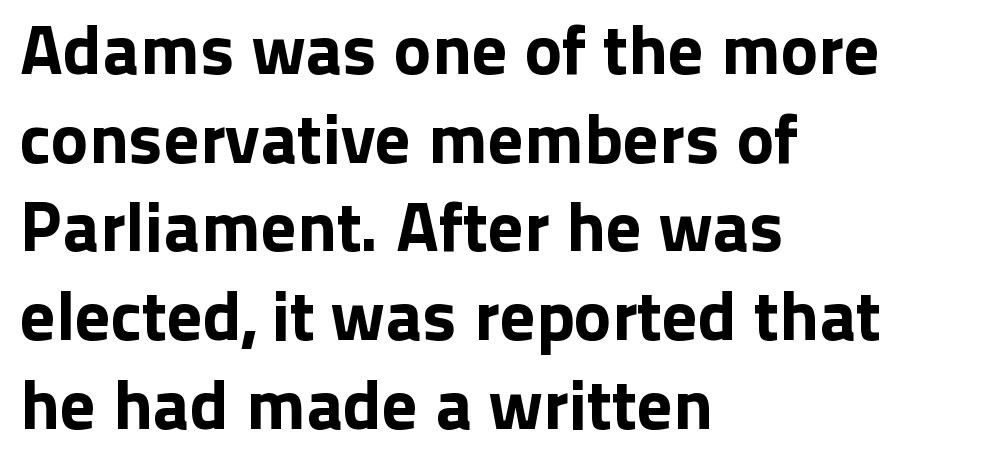
Q: Is the text italic (slanted)? A: No, it is upright.
Q: Is the typeface a serif or a sans-serif typeface? A: Sans-serif.
Q: Is the text underlined? A: No.
Q: How is the paragraph aligned? A: Left-aligned.
Q: Is the spacing between letters normal or unusually wide? A: Normal.
Q: Is the spacing between lines tight, normal or loose? A: Normal.
Q: Width (condensed, normal, or wide)? A: Normal.
Q: Stroke contrast? A: Low.
Q: x-height? A: Medium.
Q: Monospaced? A: No.
